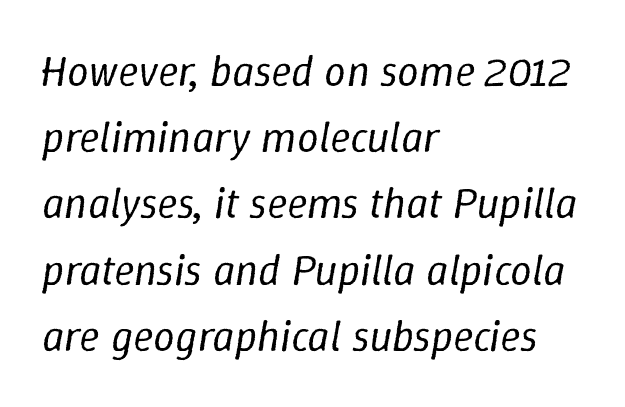
Q: Is the text bold? A: No.
Q: Is the text italic (slanted)? A: Yes, it leans right by about 9 degrees.
Q: Is the text underlined? A: No.
Q: How is the paragraph aligned? A: Left-aligned.
Q: Is the spacing between letters normal or unusually wide? A: Normal.
Q: Is the spacing between lines tight, normal or loose? A: Normal.
Q: Width (condensed, normal, or wide)? A: Normal.
Q: Stroke contrast? A: Low.
Q: x-height? A: Medium.
Q: Monospaced? A: No.
